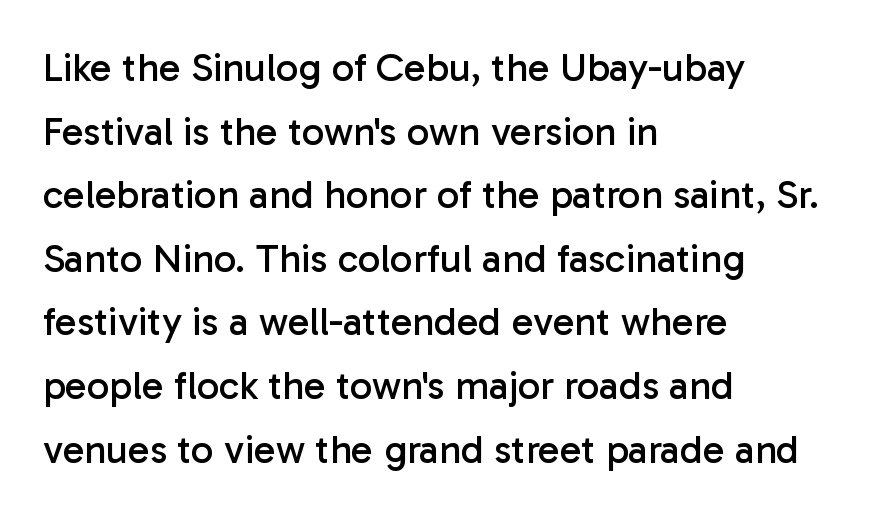
{"serif": "no", "italic": "no", "bold": "no", "weight": "regular", "width": "normal", "stroke_contrast": "low", "x_height": "medium", "monospaced": "no", "underline": "no", "align": "left", "line_spacing": "normal", "line_spacing_ratio": 1.59, "letter_spacing": "normal", "letter_spacing_em": 0.0, "glyph_px": 40}
